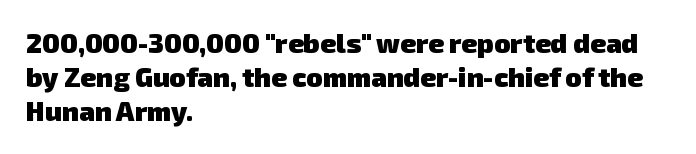
Q: Is the text bold? A: Yes.
Q: Is the text underlined? A: No.
Q: How is the paragraph aligned? A: Left-aligned.
Q: Is the spacing between letters normal or unusually wide? A: Normal.
Q: Is the spacing between lines tight, normal or loose? A: Normal.
